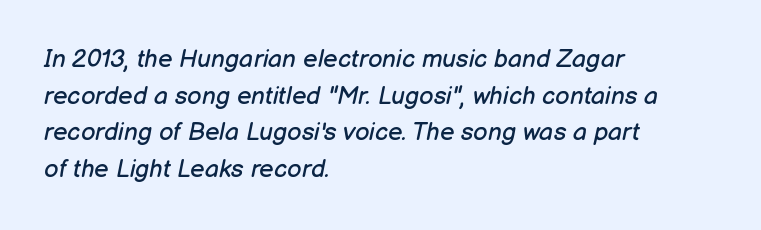
The image shows 25 px text type, italic (leaning right); set left-aligned, normal line spacing (1.47x), normal letter spacing, not underlined.
